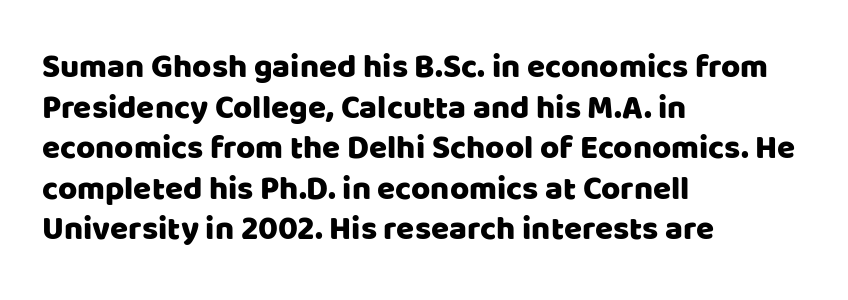
{"serif": "no", "italic": "no", "width": "normal", "stroke_contrast": "low", "x_height": "large", "monospaced": "no", "underline": "no", "align": "left", "line_spacing_ratio": 1.23, "letter_spacing": "normal", "letter_spacing_em": 0.0, "glyph_px": 33}
